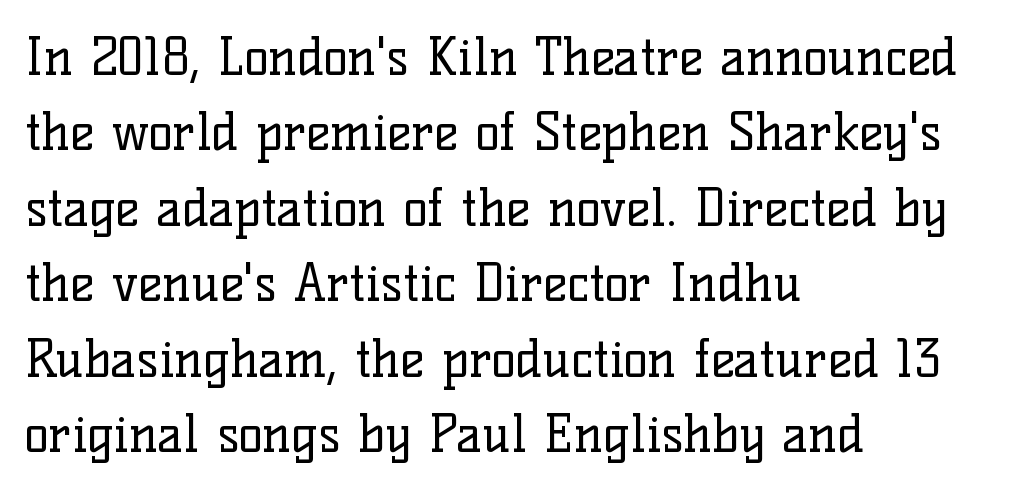
Q: Is the text bold? A: No.
Q: Is the text italic (slanted)? A: No, it is upright.
Q: Is the typeface a serif or a sans-serif typeface? A: Serif.
Q: Is the text underlined? A: No.
Q: How is the paragraph aligned? A: Left-aligned.
Q: Is the spacing between letters normal or unusually wide? A: Normal.
Q: Is the spacing between lines tight, normal or loose? A: Normal.
Q: Width (condensed, normal, or wide)? A: Normal.
Q: Stroke contrast? A: Low.
Q: x-height? A: Medium.
Q: Monospaced? A: No.
